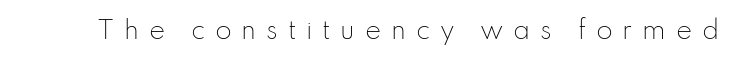
{"italic": "no", "bold": "no", "underline": "no", "letter_spacing": "wide", "letter_spacing_em": 0.41, "glyph_px": 24}
